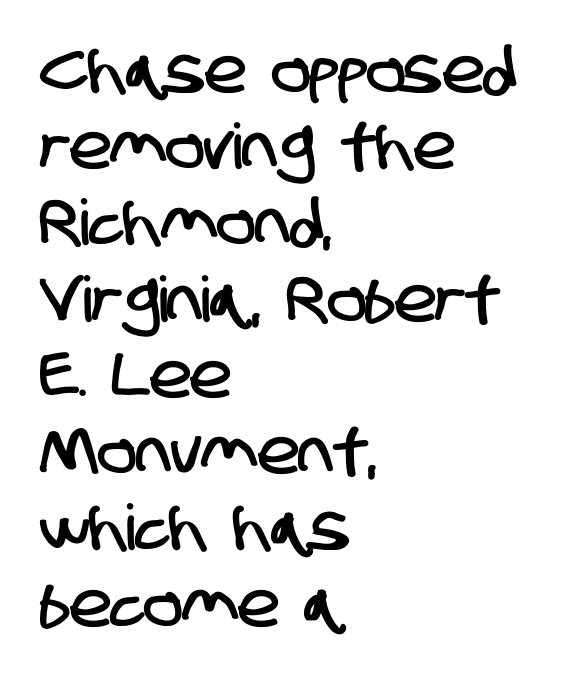
Q: Is the typeface a serif or a sans-serif typeface? A: Sans-serif.
Q: Is the text underlined? A: No.
Q: How is the paragraph aligned? A: Left-aligned.
Q: Is the spacing between letters normal or unusually wide? A: Normal.
Q: Width (condensed, normal, or wide)? A: Condensed.
Q: Stroke contrast? A: Low.
Q: x-height? A: Large.
Q: Monospaced? A: No.
